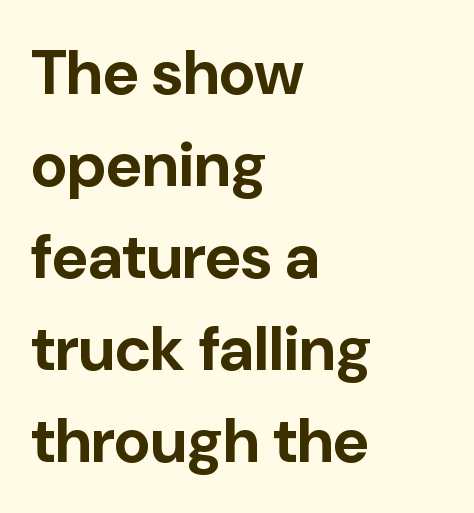
Q: Is the text bold? A: Yes.
Q: Is the text italic (slanted)? A: No, it is upright.
Q: Is the typeface a serif or a sans-serif typeface? A: Sans-serif.
Q: Is the text underlined? A: No.
Q: How is the paragraph aligned? A: Left-aligned.
Q: Is the spacing between letters normal or unusually wide? A: Normal.
Q: Is the spacing between lines tight, normal or loose? A: Normal.
Q: Width (condensed, normal, or wide)? A: Normal.
Q: Stroke contrast? A: Low.
Q: x-height? A: Medium.
Q: Monospaced? A: No.
